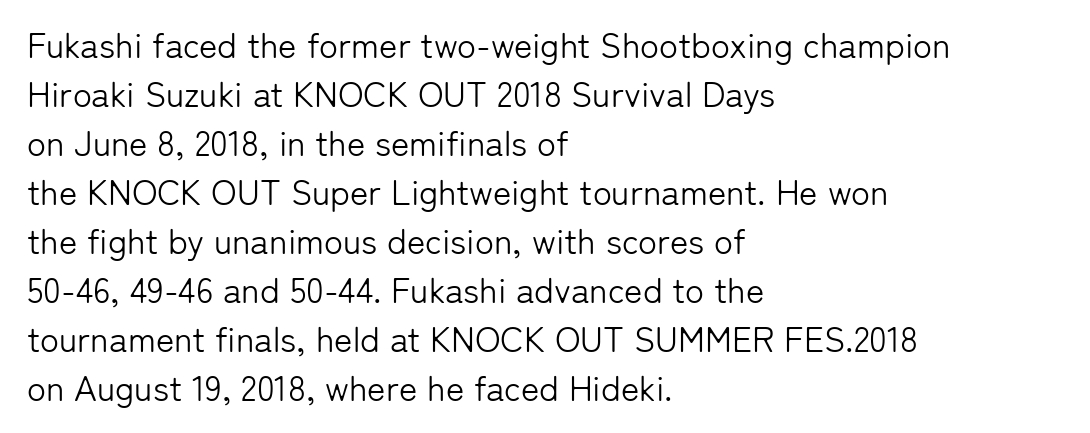
{"serif": "no", "italic": "no", "bold": "no", "weight": "light", "width": "normal", "stroke_contrast": "low", "x_height": "medium", "monospaced": "no", "underline": "no", "align": "left", "line_spacing": "normal", "line_spacing_ratio": 1.4, "letter_spacing": "normal", "letter_spacing_em": 0.0, "glyph_px": 35}
